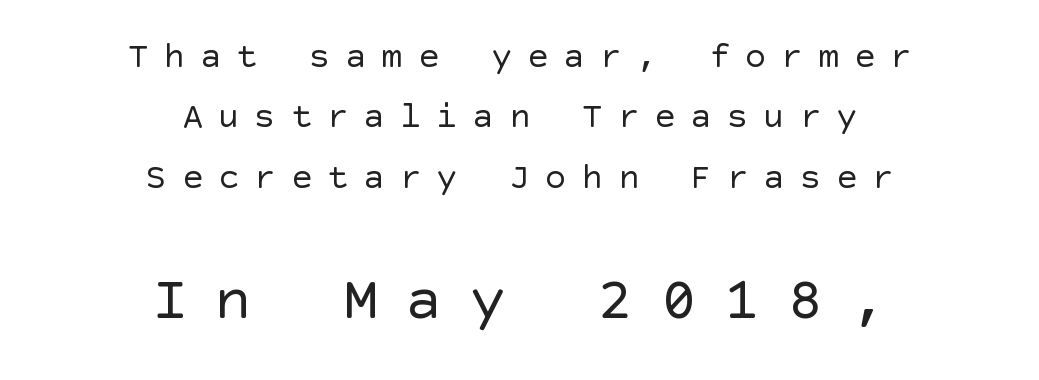
The passage is arranged like a title page — every line centered. The designer left line spacing at the default. The weight tops out at a normal text grade. Note: smaller setting up top, larger setting below.
